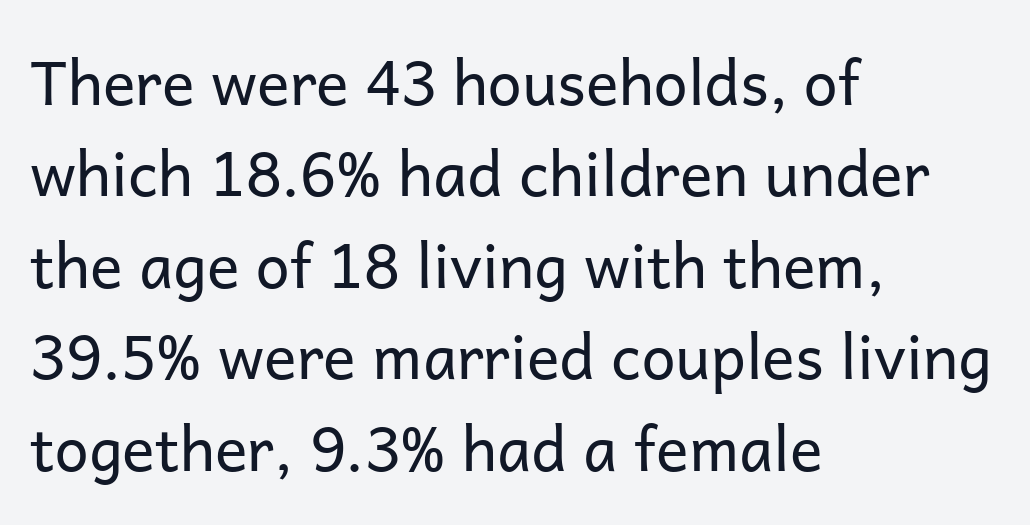
{"serif": "no", "italic": "no", "bold": "no", "weight": "regular", "width": "normal", "stroke_contrast": "low", "x_height": "medium", "monospaced": "no", "underline": "no", "align": "left", "line_spacing": "normal", "line_spacing_ratio": 1.5, "letter_spacing": "normal", "letter_spacing_em": 0.0, "glyph_px": 61}
